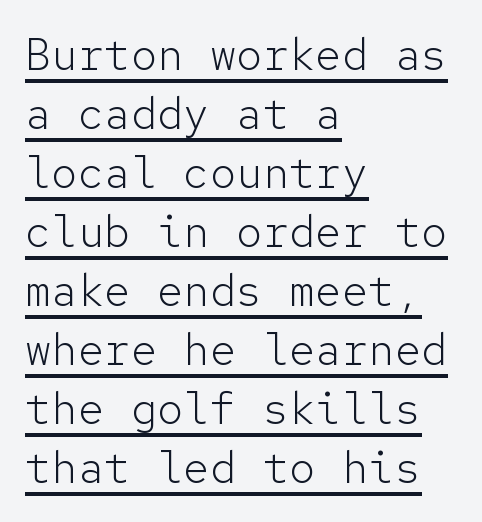
The image shows 44 px light sans-serif type, upright, monospaced; set left-aligned, normal line spacing (1.34x), normal letter spacing, underlined; low stroke contrast and a medium x-height.
